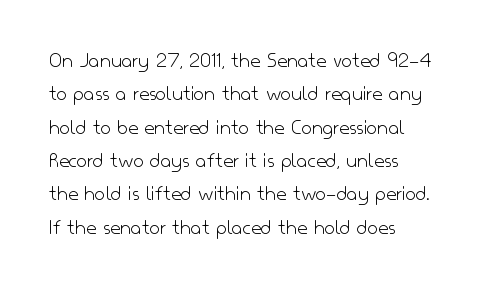
{"italic": "no", "bold": "no", "underline": "no", "align": "left", "line_spacing": "normal", "line_spacing_ratio": 1.45, "letter_spacing": "normal", "letter_spacing_em": 0.0, "glyph_px": 23}
